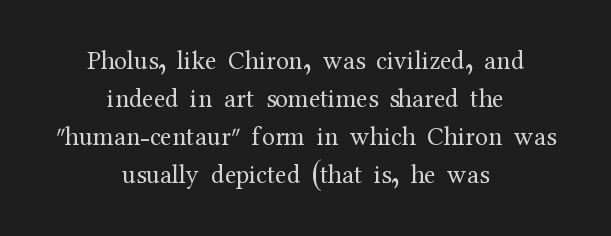
{"italic": "no", "bold": "no", "underline": "no", "align": "center", "line_spacing": "normal", "line_spacing_ratio": 1.46, "letter_spacing": "normal", "letter_spacing_em": 0.0, "glyph_px": 26}
